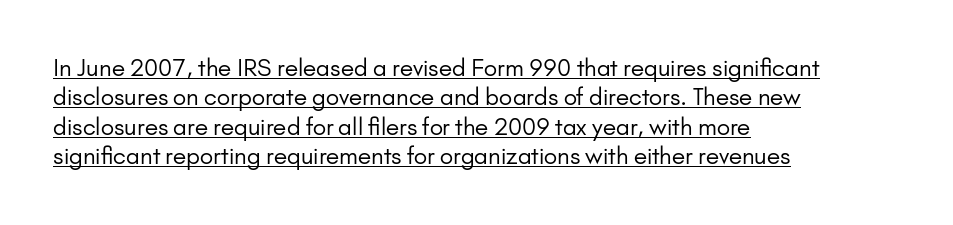
{"italic": "no", "bold": "no", "underline": "yes", "align": "left", "line_spacing": "normal", "line_spacing_ratio": 1.28, "letter_spacing": "normal", "letter_spacing_em": 0.0, "glyph_px": 23}
